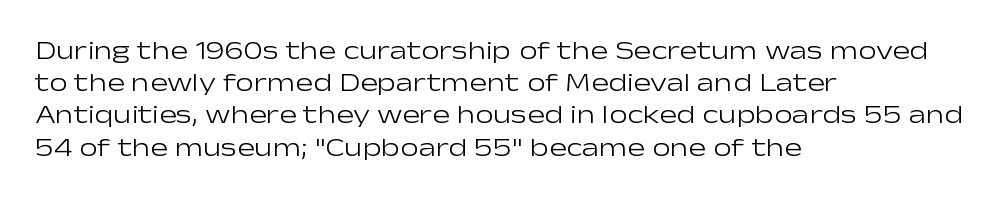
No letter is thick-stroked: the sample isn't bold. The lettering stays uniformly vertical, giving the passage a roman look. This sample uses plain, unmodified letter spacing. These lines stack with their left ends in a neat column. The gap between lines stays unmarked.
